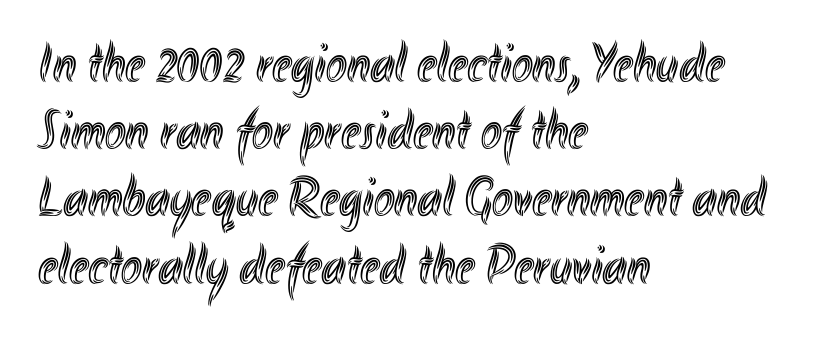
The image shows 56 px condensed type; set left-aligned, line spacing 1.2x, normal letter spacing, not underlined; a small x-height.
